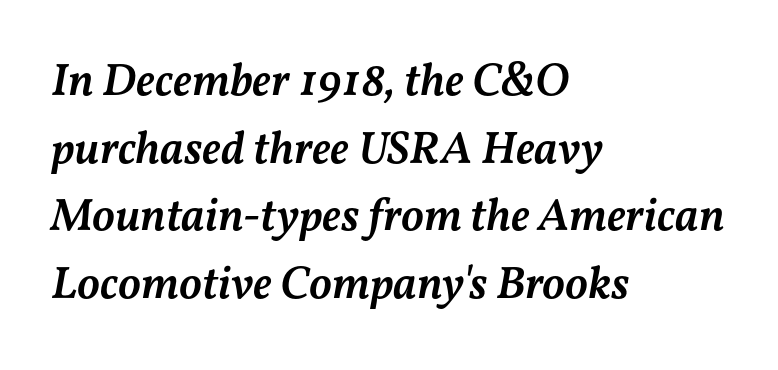
{"italic": "yes", "lean": "right", "slant_degrees": 11, "bold": "semi", "weight": "semibold", "width": "normal", "stroke_contrast": "medium", "x_height": "medium", "monospaced": "no", "underline": "no", "align": "left", "line_spacing": "normal", "line_spacing_ratio": 1.47, "letter_spacing": "normal", "letter_spacing_em": 0.0, "glyph_px": 46}
